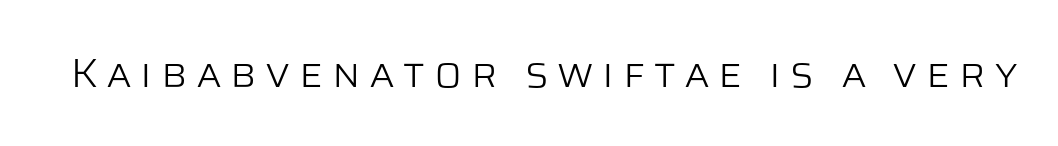
{"serif": "no", "italic": "no", "bold": "no", "weight": "light", "width": "normal", "stroke_contrast": "low", "x_height": "large", "monospaced": "no", "underline": "no", "letter_spacing": "wide", "letter_spacing_em": 0.23, "glyph_px": 40}
